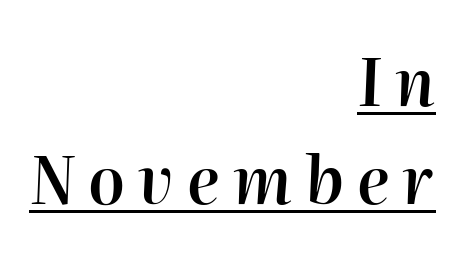
Leading: standard. The lettering tilts uniformly, giving the passage an italic look. Students, this is semibold: more ink than regular, less than bold. Is this a fixed-width face? No — the glyphs have proportional, varying widths.
